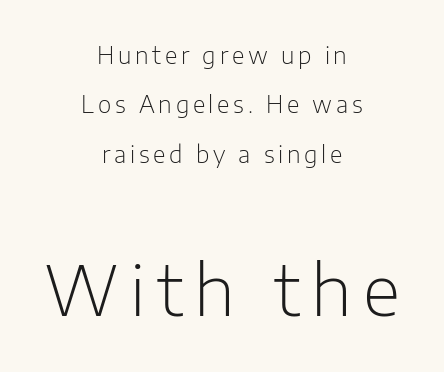
{"serif": "no", "italic": "no", "bold": "no", "weight": "light", "width": "normal", "stroke_contrast": "low", "x_height": "medium", "monospaced": "no", "underline": "no", "align": "center", "line_spacing": "loose", "line_spacing_ratio": 2.15, "larger_block": "second", "size_ratio": 3.0, "glyph_px": 69}
